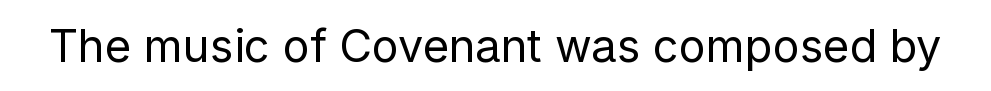
{"serif": "no", "italic": "no", "bold": "no", "weight": "regular", "width": "normal", "stroke_contrast": "low", "x_height": "medium", "monospaced": "no", "underline": "no", "letter_spacing": "normal", "letter_spacing_em": 0.0, "glyph_px": 45}
